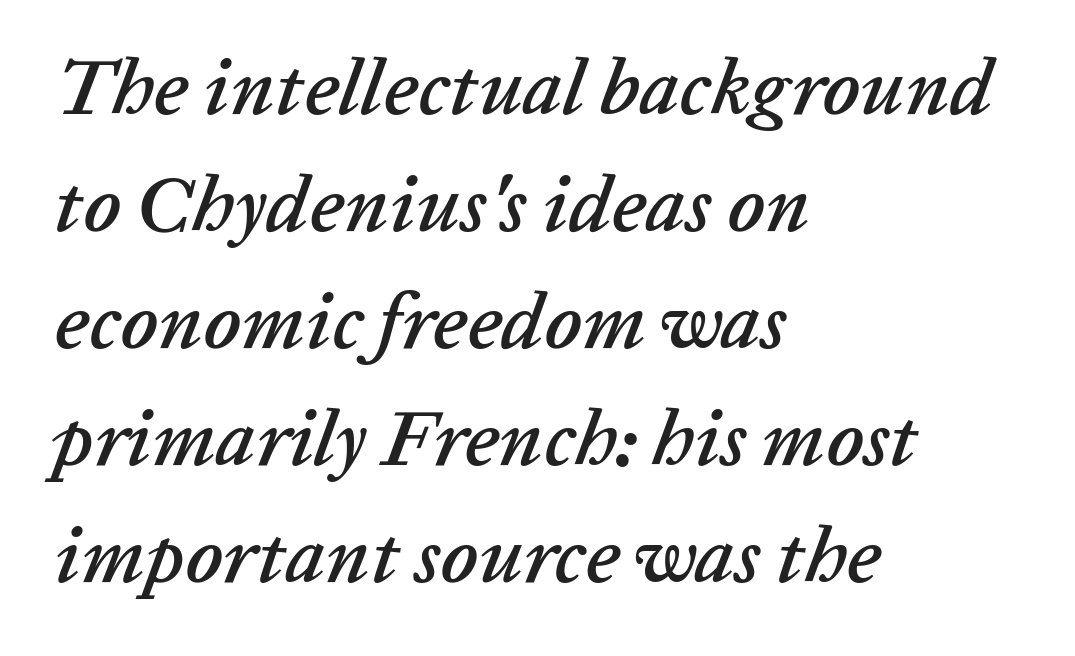
The gap between lines stays unmarked. These lines were composed using italics. This sample has the flowing, uneven cadence of proportional lettering. Summary of vertical rhythm: regular, with standard interline spacing.
